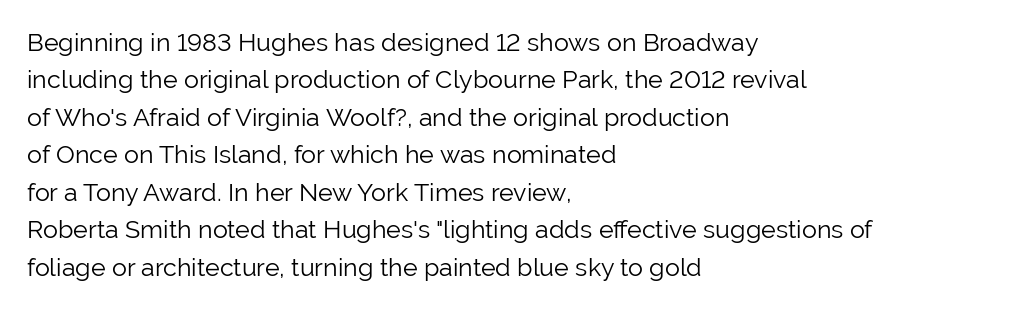
The image shows 25 px text type, upright; set left-aligned, normal line spacing (1.5x), normal letter spacing, not underlined.
